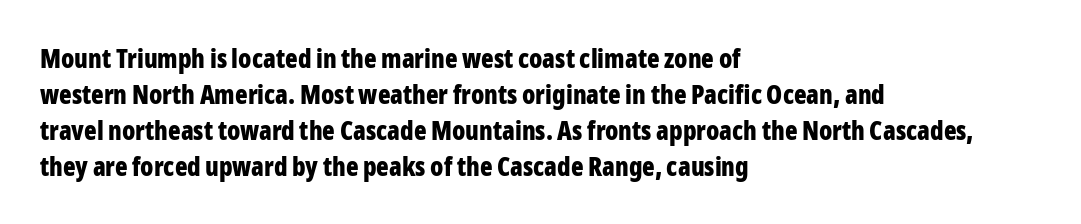
{"italic": "no", "bold": "yes", "underline": "no", "align": "left", "line_spacing": "normal", "line_spacing_ratio": 1.38, "letter_spacing": "normal", "letter_spacing_em": 0.0, "glyph_px": 26}
